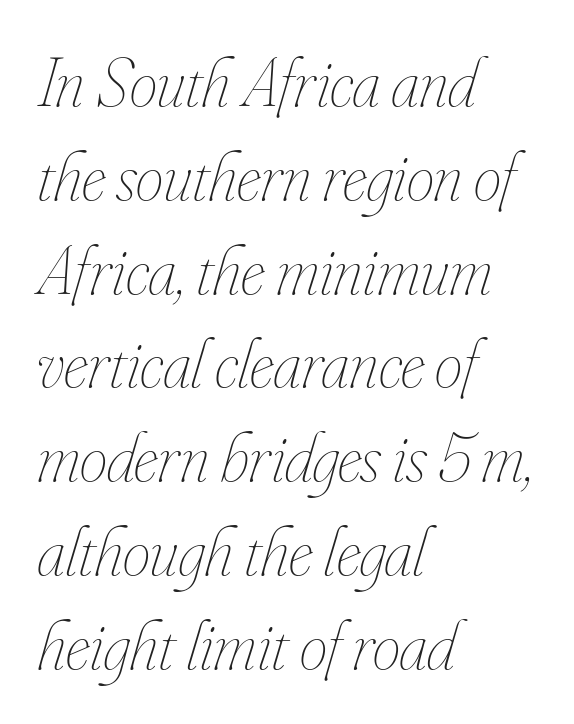
{"italic": "yes", "lean": "right", "slant_degrees": 16, "bold": "no", "weight": "thin", "width": "condensed", "stroke_contrast": "low", "x_height": "small", "monospaced": "no", "underline": "no", "align": "left", "line_spacing": "normal", "line_spacing_ratio": 1.34, "letter_spacing": "normal", "letter_spacing_em": 0.0, "glyph_px": 70}
